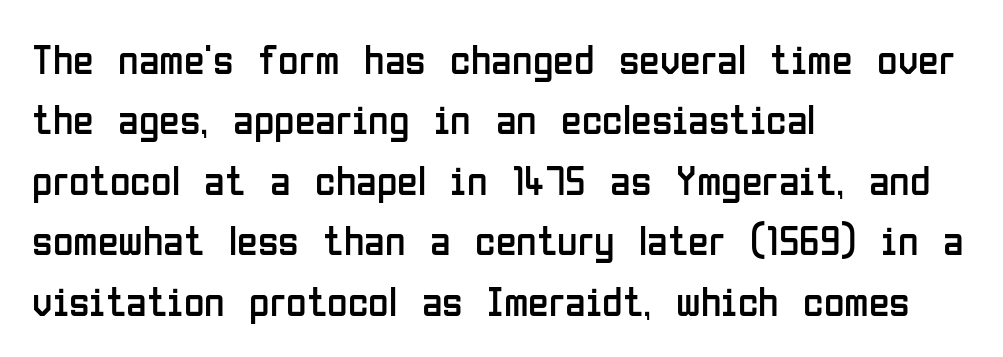
{"serif": "no", "italic": "no", "bold": "no", "weight": "regular", "width": "condensed", "stroke_contrast": "low", "x_height": "medium", "monospaced": "no", "underline": "no", "align": "left", "line_spacing": "normal", "line_spacing_ratio": 1.44, "letter_spacing": "normal", "letter_spacing_em": 0.0, "glyph_px": 42}
